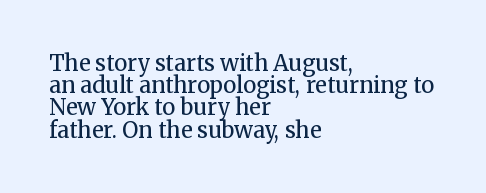
{"italic": "no", "bold": "no", "underline": "no", "align": "left", "line_spacing": "tight", "line_spacing_ratio": 1.01, "letter_spacing": "normal", "letter_spacing_em": 0.0, "glyph_px": 22}
